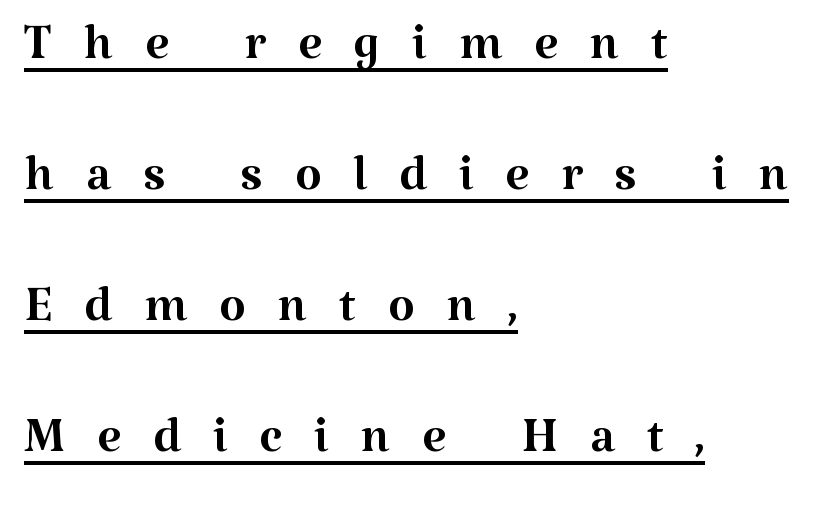
Leading: increased. Is this a fixed-width face? No — the glyphs have proportional, varying widths. Think standard paragraph weight, or any step lighter than that. These lines are set flush left with a ragged right edge.
